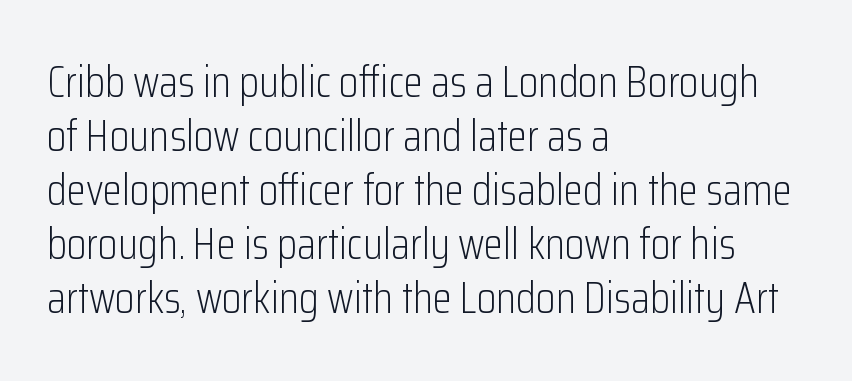
The image shows 44 px light, condensed sans-serif type, upright; set left-aligned, line spacing 1.23x, normal letter spacing, not underlined; low stroke contrast and a medium x-height.
